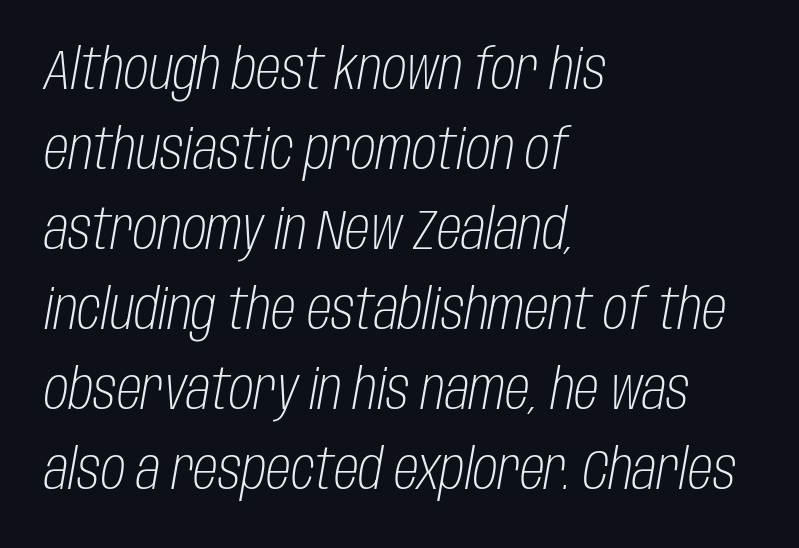
Nothing unusual about the tracking: characters are spaced as the font intends. This rendering uses left alignment, leaving the right contour irregular. Is there much room between lines? A standard amount, neither cramped nor airy. The passage shown leans; its letterforms are oblique.
